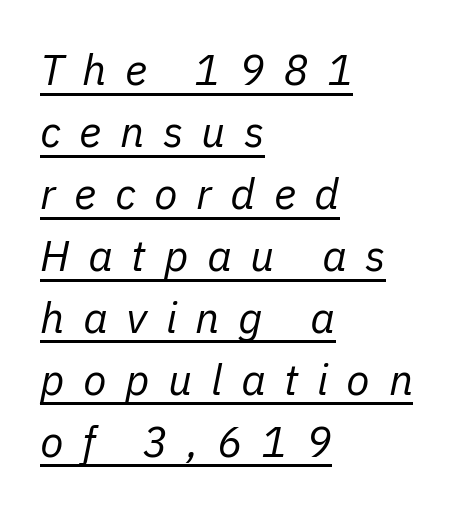
{"italic": "yes", "lean": "right", "slant_degrees": 11, "bold": "no", "weight": "regular", "width": "normal", "stroke_contrast": "low", "x_height": "medium", "monospaced": "no", "underline": "yes", "align": "left", "line_spacing": "normal", "line_spacing_ratio": 1.44, "letter_spacing": "wide", "letter_spacing_em": 0.43, "glyph_px": 43}
